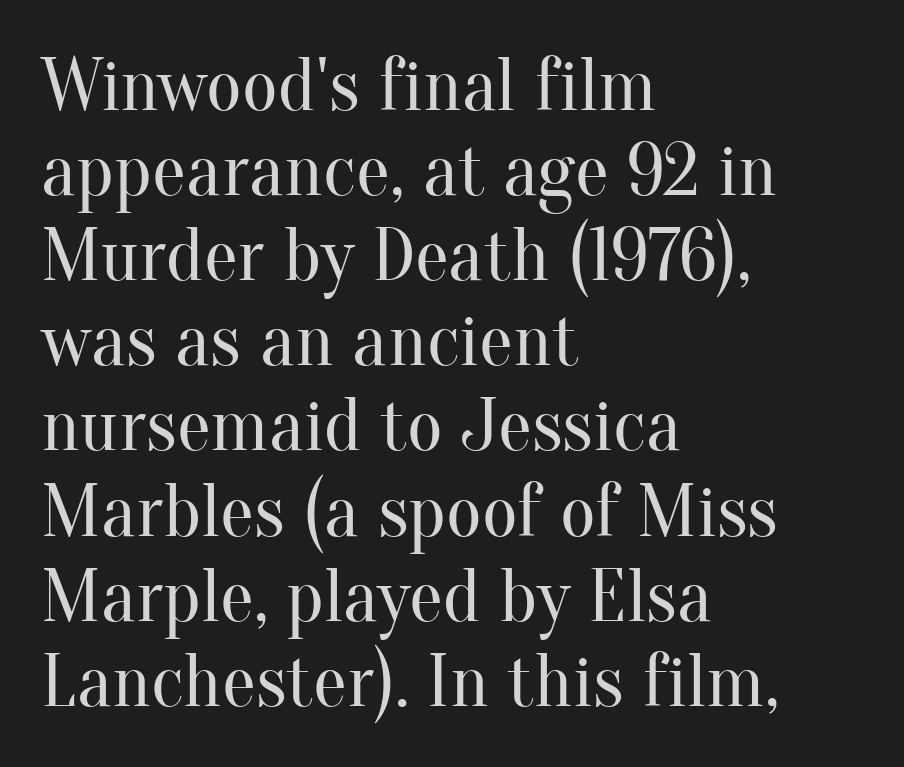
The image shows 76 px regular-weight serif type, upright; set left-aligned, tight line spacing (1.12x), normal letter spacing, not underlined; medium stroke contrast and a small x-height.
